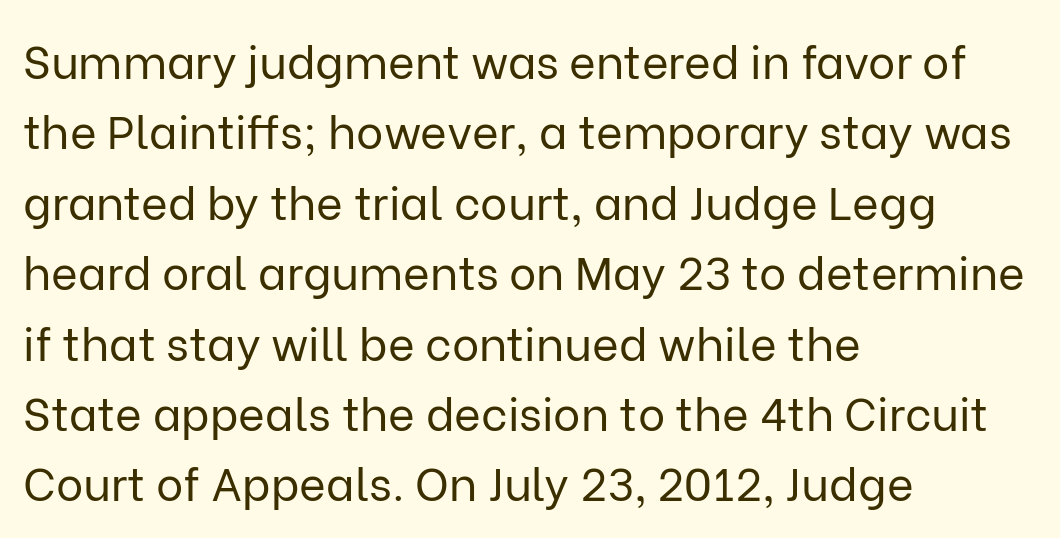
Q: Is the text bold? A: No.
Q: Is the text italic (slanted)? A: No, it is upright.
Q: Is the typeface a serif or a sans-serif typeface? A: Sans-serif.
Q: Is the text underlined? A: No.
Q: How is the paragraph aligned? A: Left-aligned.
Q: Is the spacing between letters normal or unusually wide? A: Normal.
Q: Is the spacing between lines tight, normal or loose? A: Normal.
Q: Width (condensed, normal, or wide)? A: Normal.
Q: Stroke contrast? A: Low.
Q: x-height? A: Medium.
Q: Monospaced? A: No.
